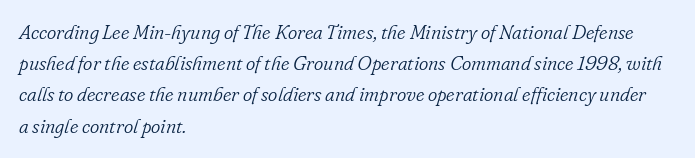
The image shows 20 px text type, italic (leaning right); set left-aligned, normal line spacing (1.56x), normal letter spacing, not underlined.
